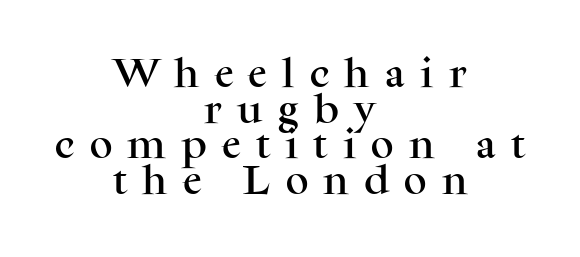
The image shows 32 px serif type, upright; set centered, tight line spacing (1.11x), unusually wide letter spacing (+0.48 em), not underlined; medium stroke contrast and a medium x-height.
